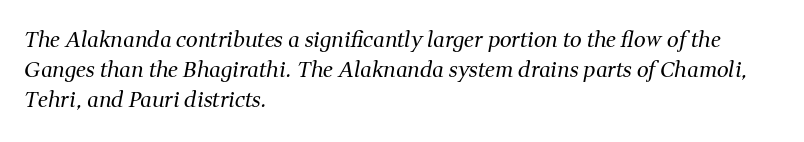
Q: Is the text bold? A: No.
Q: Is the text italic (slanted)? A: Yes, it leans right by about 11 degrees.
Q: Is the text underlined? A: No.
Q: How is the paragraph aligned? A: Left-aligned.
Q: Is the spacing between letters normal or unusually wide? A: Normal.
Q: Is the spacing between lines tight, normal or loose? A: Normal.
